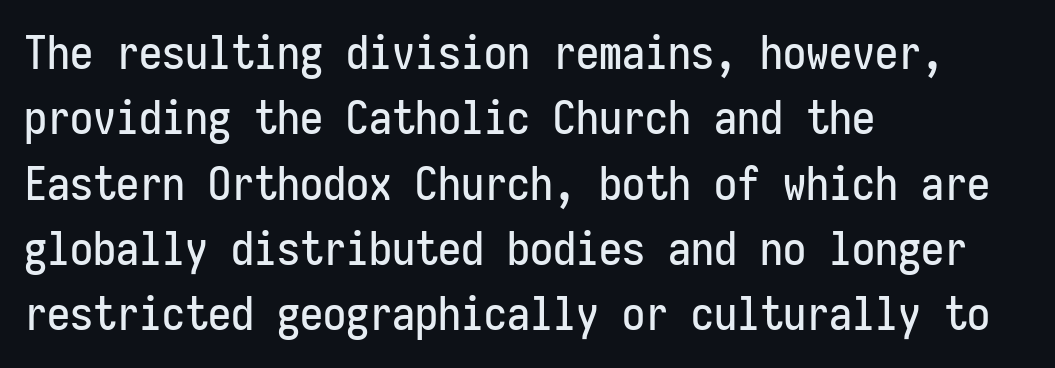
{"serif": "no", "italic": "no", "width": "condensed", "stroke_contrast": "low", "x_height": "medium", "monospaced": "yes", "underline": "no", "align": "left", "line_spacing": "normal", "line_spacing_ratio": 1.42, "letter_spacing": "normal", "letter_spacing_em": 0.0, "glyph_px": 46}
